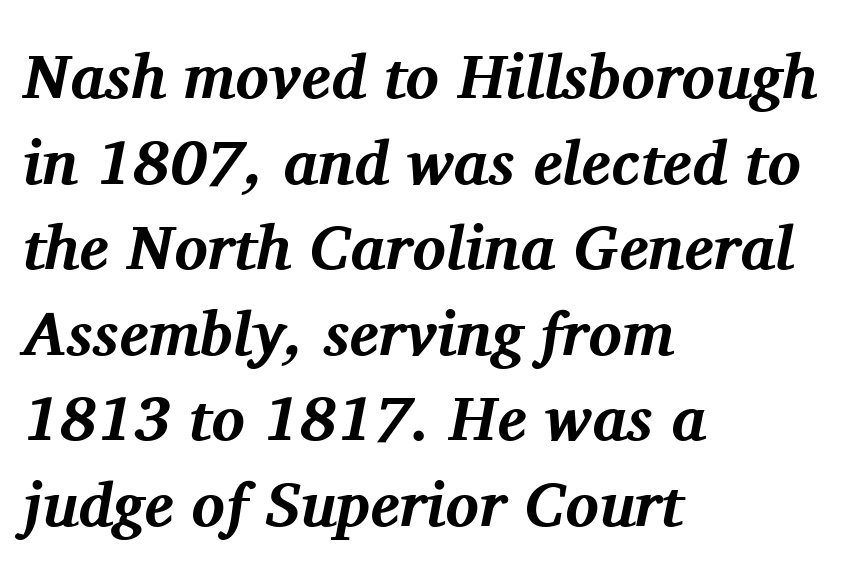
Q: Is the text bold? A: Yes.
Q: Is the text italic (slanted)? A: Yes, it leans right by about 11 degrees.
Q: Is the typeface a serif or a sans-serif typeface? A: Serif.
Q: Is the text underlined? A: No.
Q: How is the paragraph aligned? A: Left-aligned.
Q: Is the spacing between letters normal or unusually wide? A: Normal.
Q: Is the spacing between lines tight, normal or loose? A: Normal.
Q: Width (condensed, normal, or wide)? A: Normal.
Q: Stroke contrast? A: Medium.
Q: x-height? A: Medium.
Q: Monospaced? A: No.
